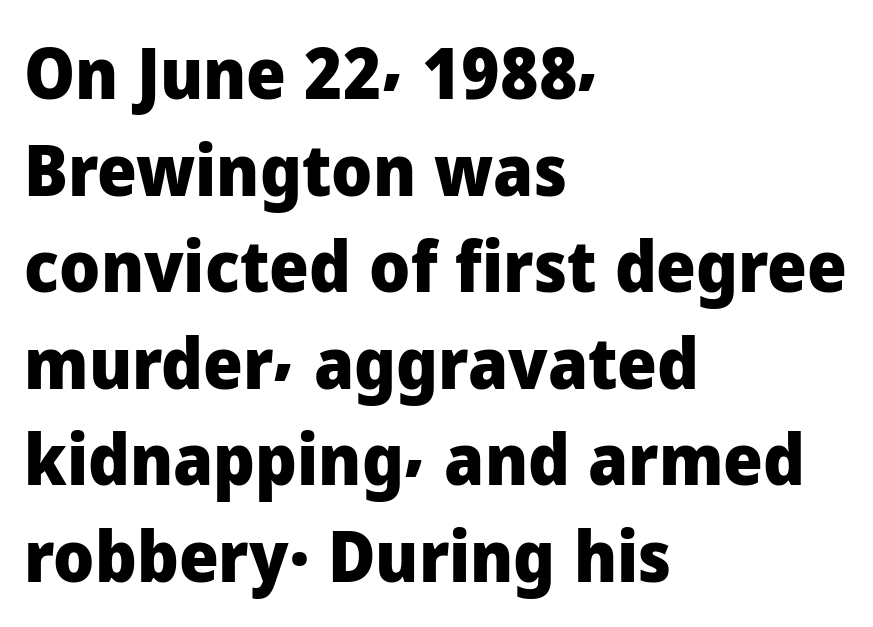
{"serif": "no", "italic": "no", "bold": "yes", "weight": "heavy", "width": "normal", "stroke_contrast": "low", "x_height": "medium", "monospaced": "no", "underline": "no", "align": "left", "line_spacing": "normal", "line_spacing_ratio": 1.38, "letter_spacing": "normal", "letter_spacing_em": 0.0, "glyph_px": 70}
